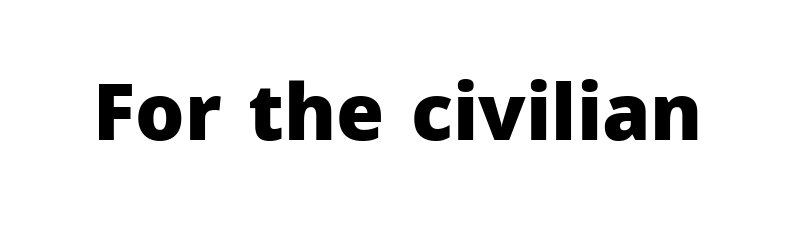
{"serif": "no", "italic": "no", "bold": "yes", "weight": "heavy", "width": "normal", "stroke_contrast": "low", "x_height": "medium", "monospaced": "no", "underline": "no", "letter_spacing": "normal", "letter_spacing_em": 0.0, "glyph_px": 78}
